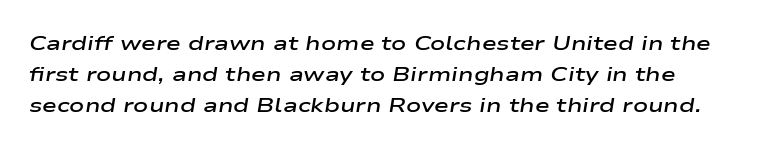
The gaps between neighbouring characters are ordinary and unremarkable. The line-height multiplier appears to be the usual default. Each glyph is drawn with semibold strokes, heavier than normal yet not fully bold. Which margin do the lines hug? The left one — the right edge is uneven. Tall strokes in this sample are angled rather than plumb. The strip under each line holds only bare page.
